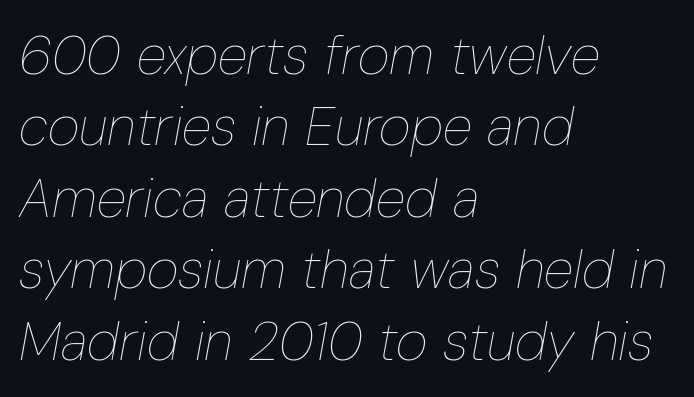
The cut favours lightness, reaching ordinary text weight at its darkest. The rendering uses natural spacing where letterforms have individual widths. Regarding leading, the lines here are spaced in the standard way. The specimen reads as italic at a glance. One-word summary of the alignment: left. Observe the ordinary spacing: letters are neighbours, not strangers.
